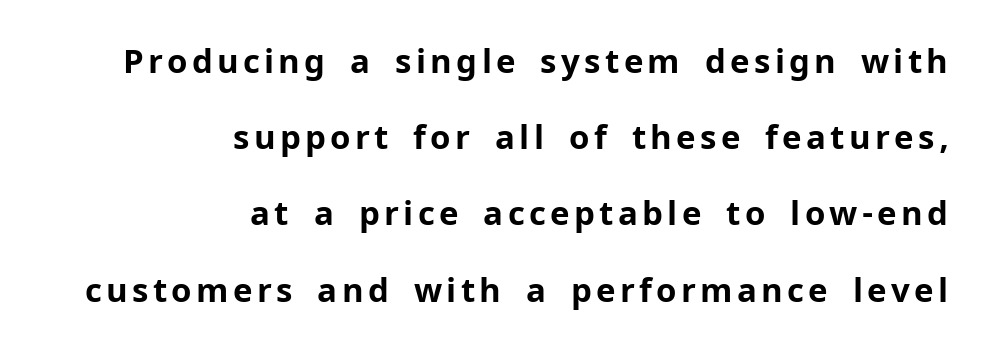
The designer went with a sans here, leaving each stem footless. Visually the block forms a straight wall on the right and a jagged coastline on the left. In terms of weight, the rendering is a true, heavy bold. Every stem runs plumb, perpendicular to the baseline. Lines of text with bare space underneath. The letters advance in unequal steps, a hallmark of proportional type.
